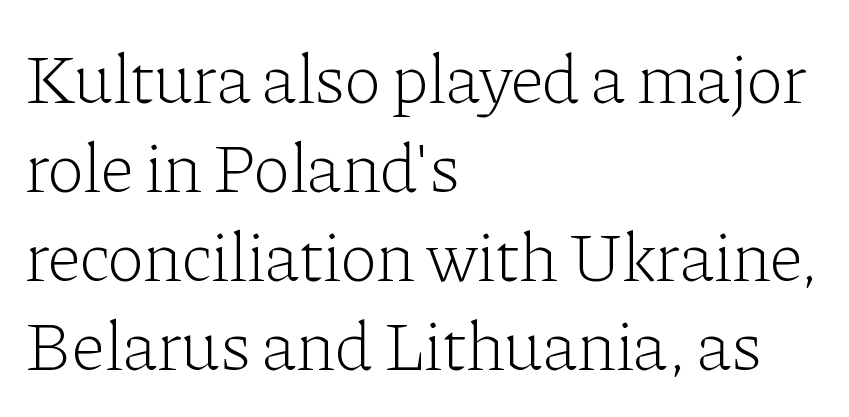
The image shows 70 px light serif type, upright; set left-aligned, normal line spacing (1.27x), normal letter spacing, not underlined; low stroke contrast and a medium x-height.
